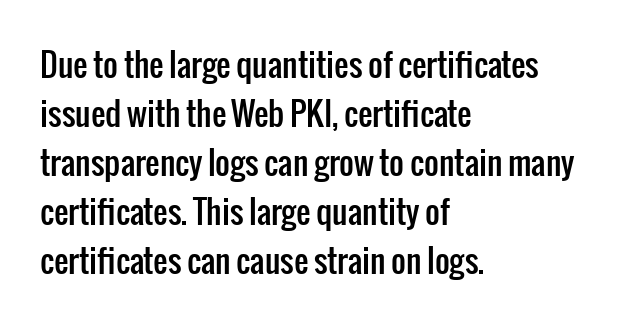
Students, observe: this is what conventionally led text looks like. How are the letters spaced? Ordinarily, with no added tracking. Notice how the passage keeps a crisp vertical edge on the left only. Character widths vary here, with narrow letters taking less room than wide ones. The type family on display is of the sans-serif kind. Any mark beneath the type? The region is blank.
